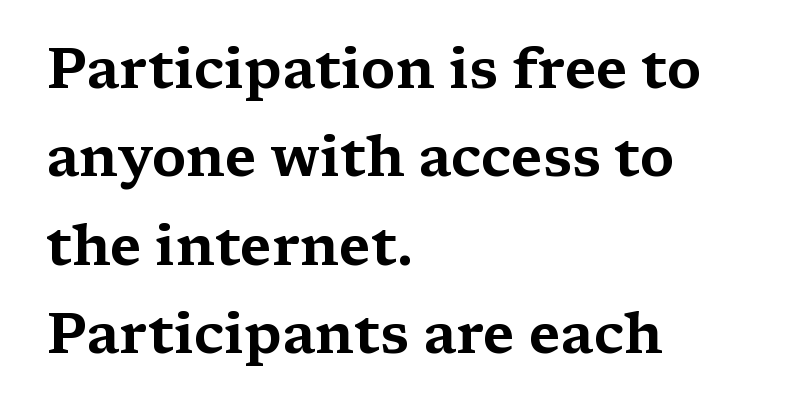
{"serif": "yes", "italic": "no", "width": "wide", "stroke_contrast": "medium", "x_height": "medium", "monospaced": "no", "underline": "no", "align": "left", "line_spacing": "normal", "line_spacing_ratio": 1.58, "letter_spacing": "normal", "letter_spacing_em": 0.0, "glyph_px": 56}
